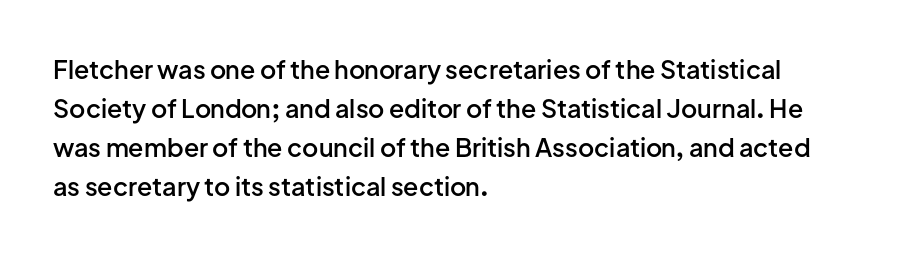
Nope, not italic — everything's standing straight. Semibold letterforms, between regular and bold. A typesetter would call this leading conventional body-copy spacing. Any mark beneath the type? The region is blank. The rendering anchors every line to the left-hand side. Letter spacing: default.
